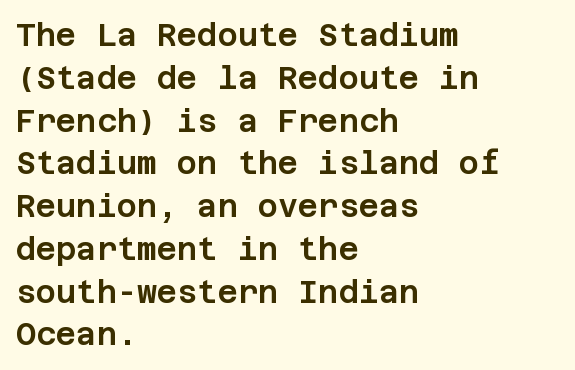
The horizontal fit of the characters is conventional and even. The compositor pushed each line to the left boundary. Any mark beneath the type? The region is blank. Rows of type keep a routine distance in the vertical direction.
